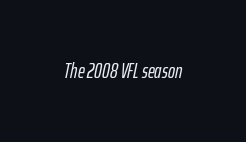
A clean baseline with only descenders dipping below it. Is the letter spacing exaggerated? No — it looks like the ordinary default. Quick note: italic.
